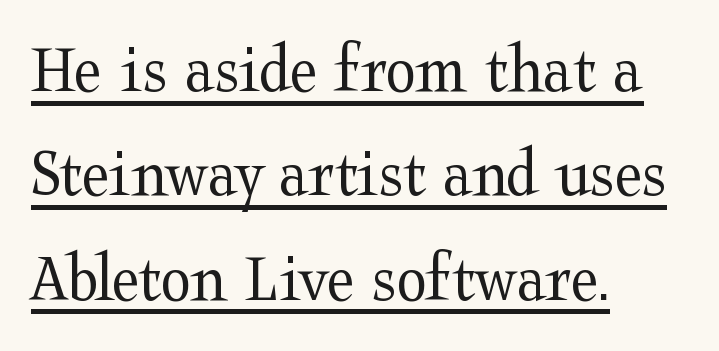
Q: Is the text bold? A: No.
Q: Is the text italic (slanted)? A: No, it is upright.
Q: Is the typeface a serif or a sans-serif typeface? A: Serif.
Q: Is the text underlined? A: Yes.
Q: How is the paragraph aligned? A: Left-aligned.
Q: Is the spacing between letters normal or unusually wide? A: Normal.
Q: Is the spacing between lines tight, normal or loose? A: Normal.
Q: Width (condensed, normal, or wide)? A: Wide.
Q: Stroke contrast? A: Medium.
Q: x-height? A: Medium.
Q: Monospaced? A: No.
